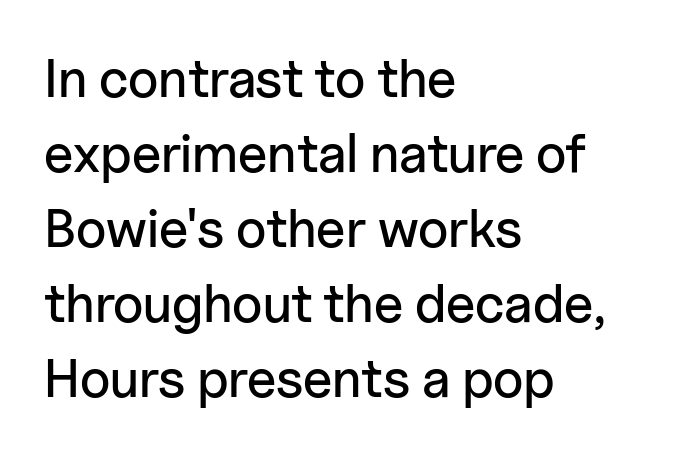
Q: Is the text italic (slanted)? A: No, it is upright.
Q: Is the typeface a serif or a sans-serif typeface? A: Sans-serif.
Q: Is the text underlined? A: No.
Q: How is the paragraph aligned? A: Left-aligned.
Q: Is the spacing between letters normal or unusually wide? A: Normal.
Q: Is the spacing between lines tight, normal or loose? A: Normal.
Q: Width (condensed, normal, or wide)? A: Normal.
Q: Stroke contrast? A: Low.
Q: x-height? A: Medium.
Q: Monospaced? A: No.
